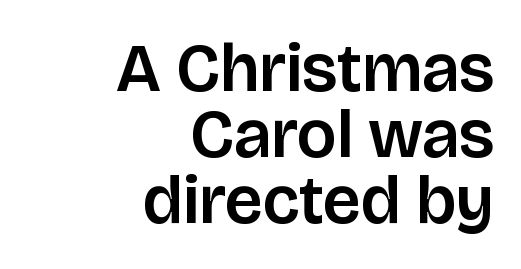
Letters rest on an invisible, unmarked baseline. Tall strokes in this sample are plumb rather than angled. The setting favours the right margin, as signatures and pull-quotes sometimes do. Character widths vary here, with narrow letters taking less room than wide ones.
